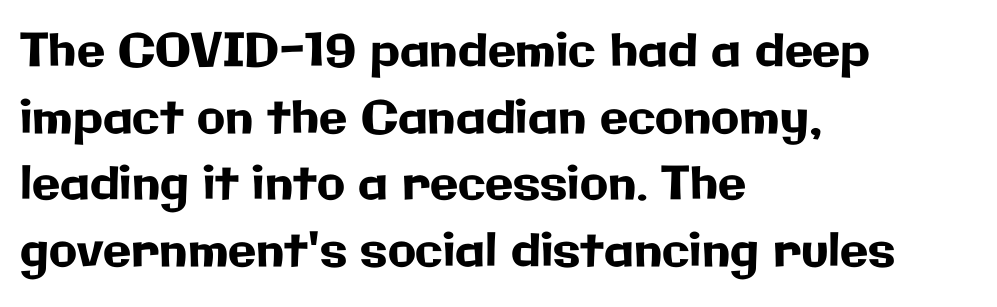
Do the letters lean? They stand straight. The rendering anchors every line to the left-hand side. Letterform terminals end flat and unadorned throughout the passage. Only glyphs here, with clear space below each row. The leading is moderate, giving the passage an even texture. The letters advance in unequal steps, a hallmark of proportional type.
